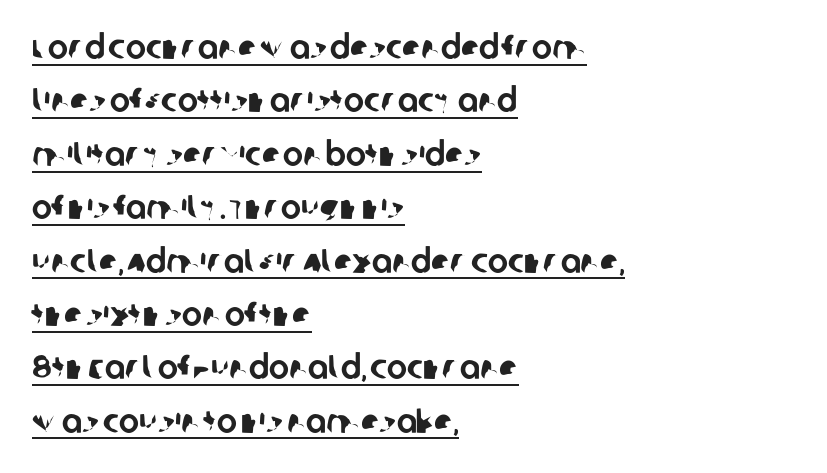
In terms of letterform style, serifs are entirely absent. Inter-character spacing is left at the font's built-in metrics. Looks like someone drew a line under every word here. The paragraph has a hard left edge and a soft right edge. Varying glyph widths throughout — classic text-font behaviour. Quick note: interline space is typical.
